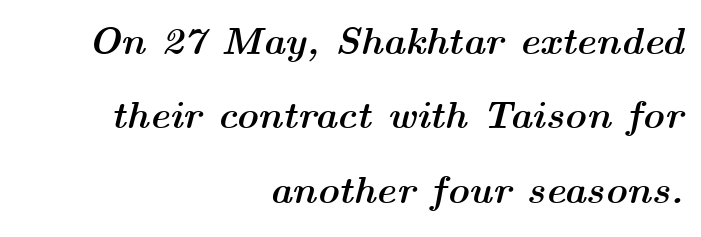
{"italic": "yes", "lean": "right", "slant_degrees": 14, "bold": "yes", "weight": "semibold", "width": "wide", "stroke_contrast": "medium", "x_height": "medium", "monospaced": "no", "underline": "no", "align": "right", "line_spacing": "loose", "line_spacing_ratio": 1.96, "letter_spacing": "normal", "letter_spacing_em": 0.0, "glyph_px": 38}
